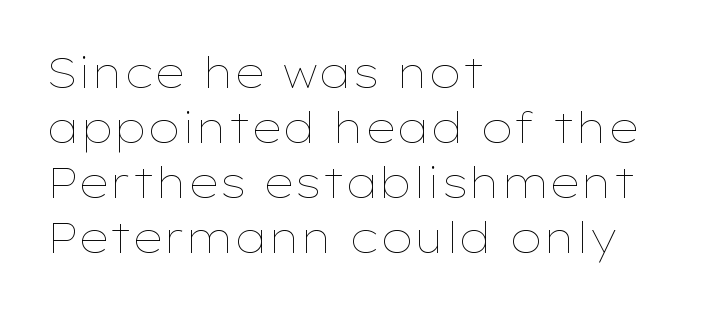
Q: Is the text bold? A: No.
Q: Is the text italic (slanted)? A: No, it is upright.
Q: Is the text underlined? A: No.
Q: How is the paragraph aligned? A: Left-aligned.
Q: Is the spacing between letters normal or unusually wide? A: Normal.
Q: Is the spacing between lines tight, normal or loose? A: Normal.
Q: Width (condensed, normal, or wide)? A: Wide.
Q: Stroke contrast? A: Low.
Q: x-height? A: Medium.
Q: Monospaced? A: No.
